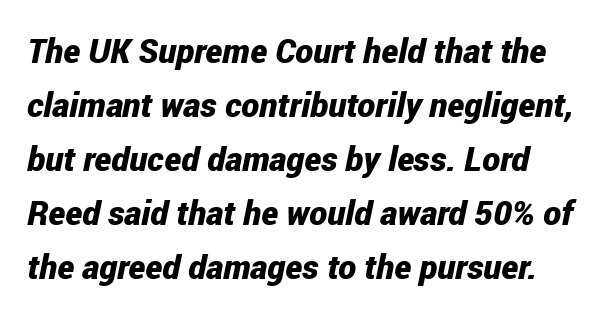
Q: Is the text bold? A: Yes.
Q: Is the text italic (slanted)? A: Yes, it leans right by about 12 degrees.
Q: Is the text underlined? A: No.
Q: Is the spacing between letters normal or unusually wide? A: Normal.
Q: Is the spacing between lines tight, normal or loose? A: Normal.
Q: Width (condensed, normal, or wide)? A: Condensed.
Q: Stroke contrast? A: Low.
Q: x-height? A: Medium.
Q: Monospaced? A: No.
